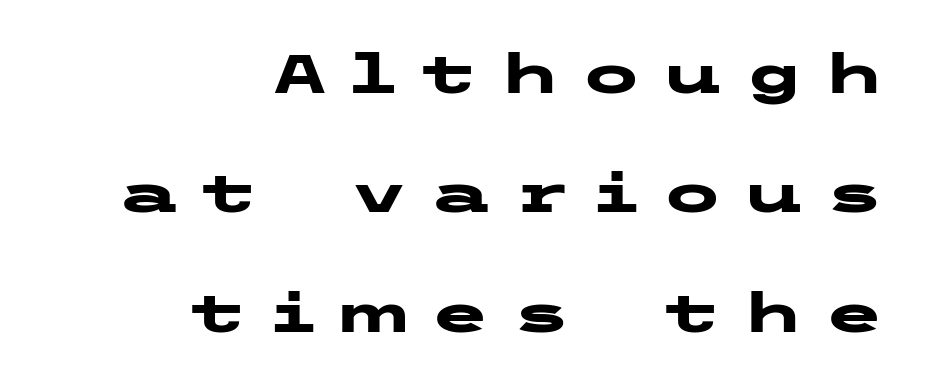
{"serif": "no", "italic": "no", "bold": "yes", "weight": "heavy", "width": "wide", "stroke_contrast": "low", "x_height": "medium", "underline": "no", "align": "right", "line_spacing": "loose", "line_spacing_ratio": 2.17, "letter_spacing": "wide", "letter_spacing_em": 0.37, "glyph_px": 55}
